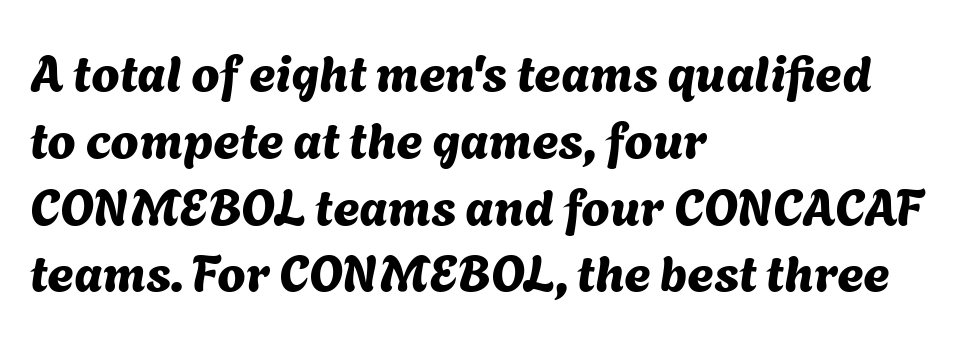
Q: Is the typeface a serif or a sans-serif typeface? A: Sans-serif.
Q: Is the text underlined? A: No.
Q: How is the paragraph aligned? A: Left-aligned.
Q: Is the spacing between letters normal or unusually wide? A: Normal.
Q: Is the spacing between lines tight, normal or loose? A: Normal.
Q: Width (condensed, normal, or wide)? A: Normal.
Q: Stroke contrast? A: Medium.
Q: x-height? A: Medium.
Q: Monospaced? A: No.
